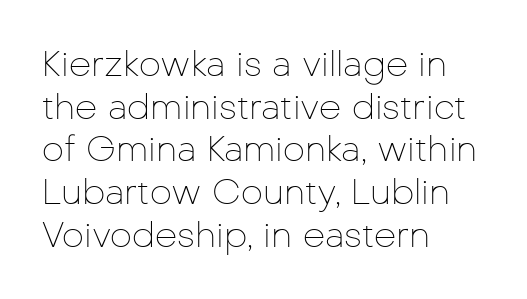
{"serif": "no", "italic": "no", "bold": "no", "weight": "thin", "width": "normal", "stroke_contrast": "low", "x_height": "medium", "monospaced": "no", "underline": "no", "align": "left", "line_spacing_ratio": 1.22, "letter_spacing": "normal", "letter_spacing_em": 0.0, "glyph_px": 35}
